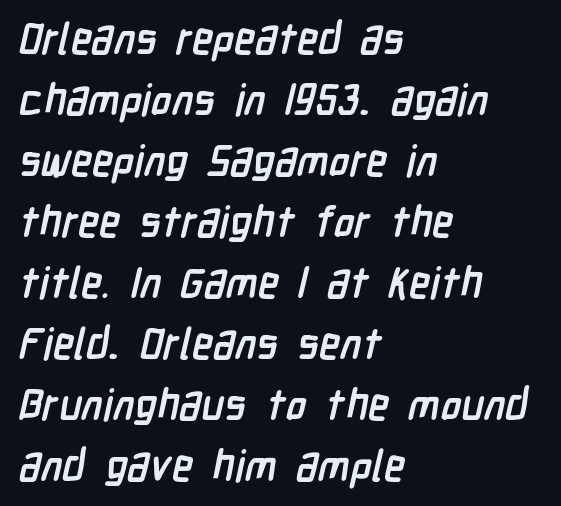
The image shows 43 px semibold, condensed sans-serif type; set left-aligned, normal line spacing (1.42x), normal letter spacing, not underlined; low stroke contrast and a medium x-height.
